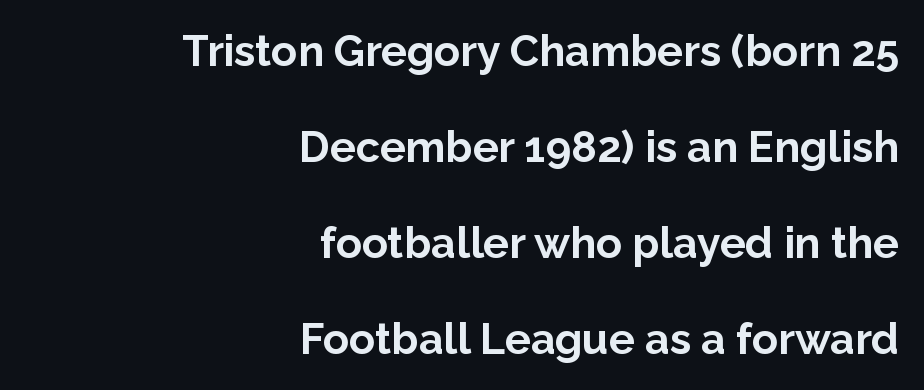
Q: Is the text bold? A: Yes.
Q: Is the text italic (slanted)? A: No, it is upright.
Q: Is the typeface a serif or a sans-serif typeface? A: Sans-serif.
Q: Is the text underlined? A: No.
Q: How is the paragraph aligned? A: Right-aligned.
Q: Is the spacing between letters normal or unusually wide? A: Normal.
Q: Is the spacing between lines tight, normal or loose? A: Loose.
Q: Width (condensed, normal, or wide)? A: Normal.
Q: Stroke contrast? A: Low.
Q: x-height? A: Medium.
Q: Monospaced? A: No.
